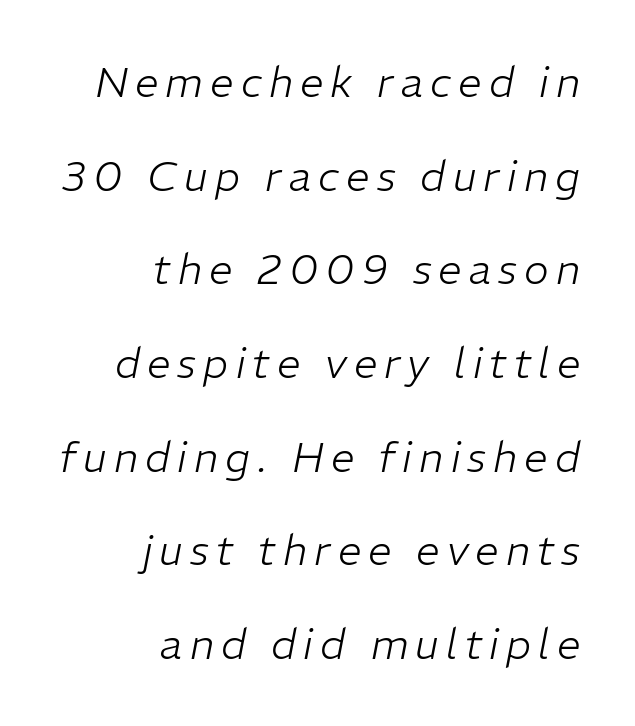
The image shows 42 px light type, italic (leaning right); set right-aligned, loose line spacing (2.23x), not underlined; low stroke contrast and a medium x-height.
